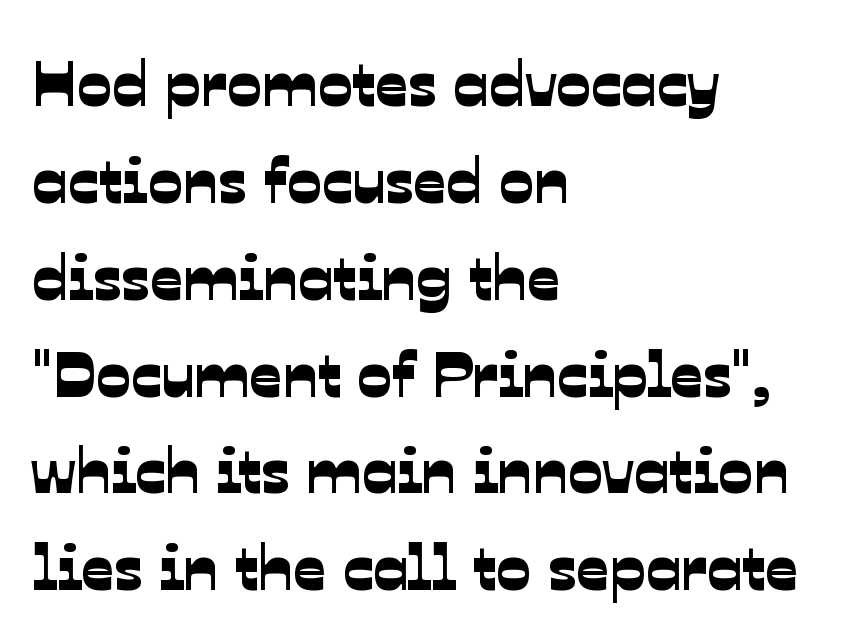
Q: Is the typeface a serif or a sans-serif typeface? A: Sans-serif.
Q: Is the text underlined? A: No.
Q: How is the paragraph aligned? A: Left-aligned.
Q: Is the spacing between letters normal or unusually wide? A: Normal.
Q: Is the spacing between lines tight, normal or loose? A: Normal.
Q: Width (condensed, normal, or wide)? A: Normal.
Q: Stroke contrast? A: Low.
Q: x-height? A: Medium.
Q: Monospaced? A: No.
